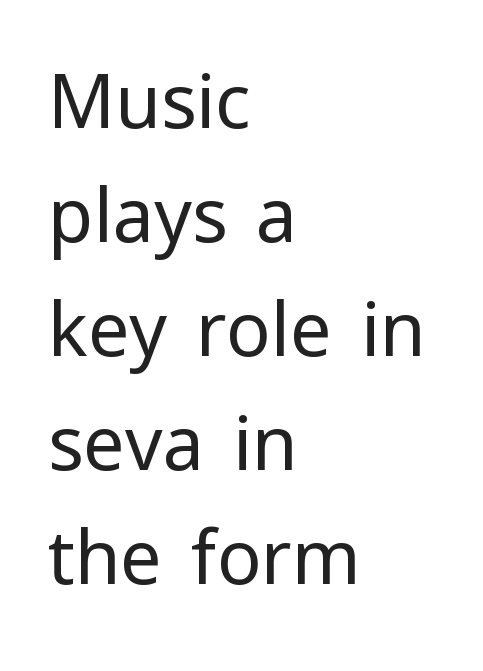
Q: Is the text bold? A: No.
Q: Is the text italic (slanted)? A: No, it is upright.
Q: Is the typeface a serif or a sans-serif typeface? A: Sans-serif.
Q: Is the text underlined? A: No.
Q: How is the paragraph aligned? A: Left-aligned.
Q: Is the spacing between letters normal or unusually wide? A: Normal.
Q: Is the spacing between lines tight, normal or loose? A: Normal.
Q: Width (condensed, normal, or wide)? A: Normal.
Q: Stroke contrast? A: Low.
Q: x-height? A: Medium.
Q: Monospaced? A: No.
